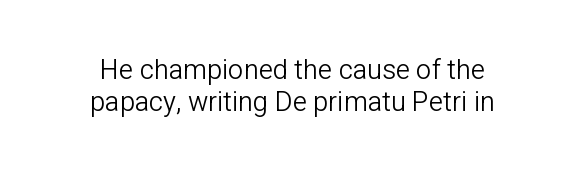
Q: Is the text bold? A: No.
Q: Is the text italic (slanted)? A: No, it is upright.
Q: Is the text underlined? A: No.
Q: How is the paragraph aligned? A: Centered.
Q: Is the spacing between letters normal or unusually wide? A: Normal.
